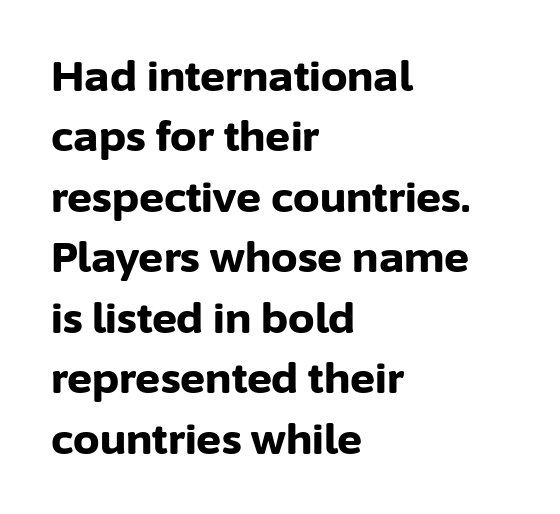
The image shows 42 px bold sans-serif type, upright; set left-aligned, normal line spacing (1.44x), normal letter spacing, not underlined; low stroke contrast and a medium x-height.
